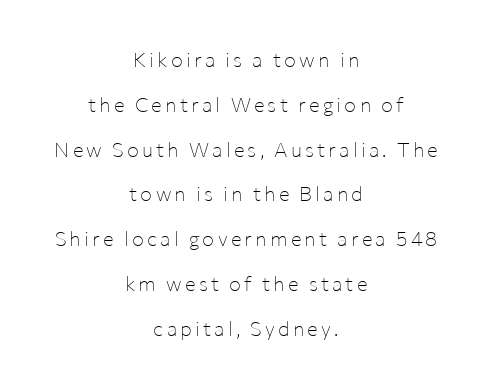
The image shows 20 px text type, upright; set centered, loose line spacing (2.24x), not underlined.
